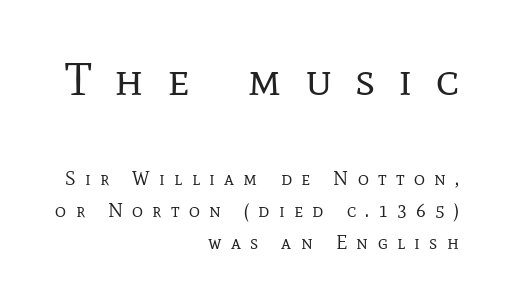
{"serif": "yes", "italic": "no", "bold": "no", "weight": "regular", "width": "normal", "stroke_contrast": "low", "x_height": "medium", "monospaced": "no", "underline": "no", "align": "right", "line_spacing": "normal", "line_spacing_ratio": 1.69, "letter_spacing": "wide", "letter_spacing_em": 0.49, "larger_block": "first", "size_ratio": 2.47, "glyph_px": 47}
